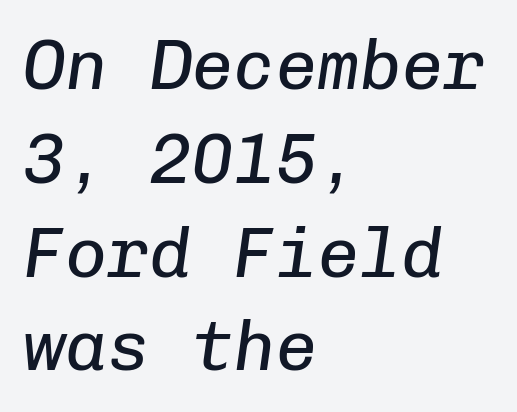
{"italic": "yes", "lean": "right", "slant_degrees": 8, "bold": "no", "weight": "regular", "width": "normal", "stroke_contrast": "low", "x_height": "medium", "monospaced": "yes", "underline": "no", "align": "left", "line_spacing": "normal", "line_spacing_ratio": 1.34, "letter_spacing": "normal", "letter_spacing_em": 0.0, "glyph_px": 70}
